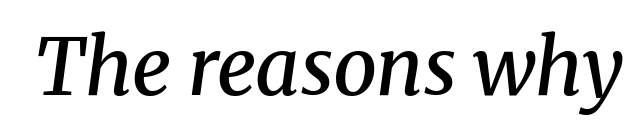
Q: Is the text bold? A: Semi-bold.
Q: Is the text italic (slanted)? A: Yes, it leans right by about 8 degrees.
Q: Is the typeface a serif or a sans-serif typeface? A: Serif.
Q: Is the text underlined? A: No.
Q: Is the spacing between letters normal or unusually wide? A: Normal.
Q: Width (condensed, normal, or wide)? A: Normal.
Q: Stroke contrast? A: Medium.
Q: x-height? A: Medium.
Q: Monospaced? A: No.
